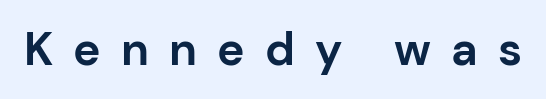
The image shows 46 px bold sans-serif type, upright; set unusually wide letter spacing (+0.44 em), not underlined; low stroke contrast and a medium x-height.
